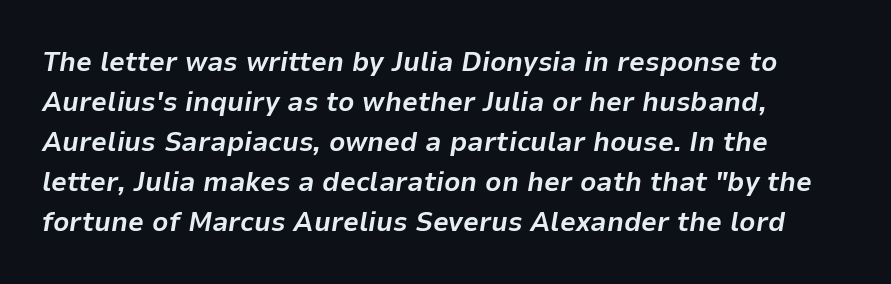
The image shows 28 px bold type, italic (leaning right); set left-aligned, normal line spacing (1.43x), normal letter spacing, not underlined; low stroke contrast and a medium x-height.
